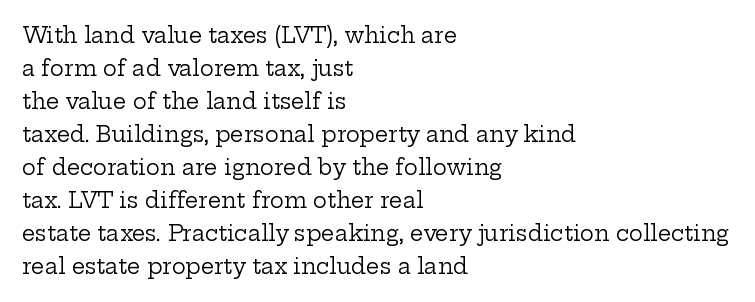
{"italic": "no", "bold": "no", "underline": "no", "align": "left", "line_spacing": "normal", "line_spacing_ratio": 1.57, "letter_spacing": "normal", "letter_spacing_em": 0.0, "glyph_px": 21}
